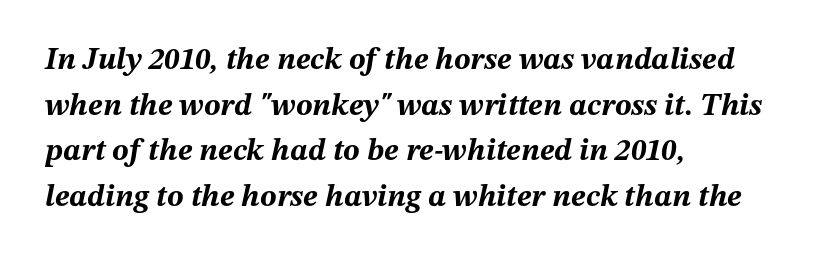
{"italic": "yes", "lean": "right", "slant_degrees": 12, "bold": "yes", "weight": "bold", "width": "normal", "stroke_contrast": "medium", "x_height": "medium", "monospaced": "no", "underline": "no", "align": "left", "line_spacing": "normal", "line_spacing_ratio": 1.47, "letter_spacing": "normal", "letter_spacing_em": 0.0, "glyph_px": 31}
